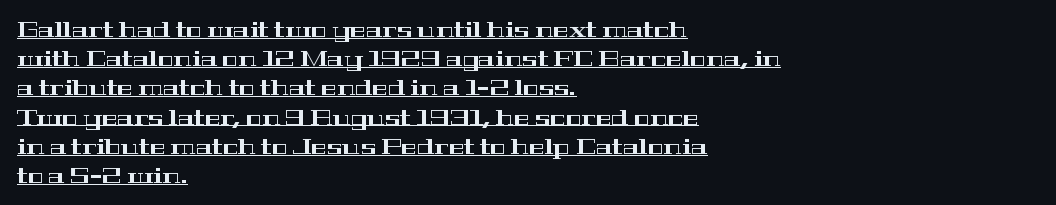
The rendering keeps characters at their native spacing. Descenders here cross a horizontal rule under the line. Is there much room between lines? A standard amount, neither cramped nor airy. Ascenders rise straight up at ninety degrees. Alignment: flush left.
